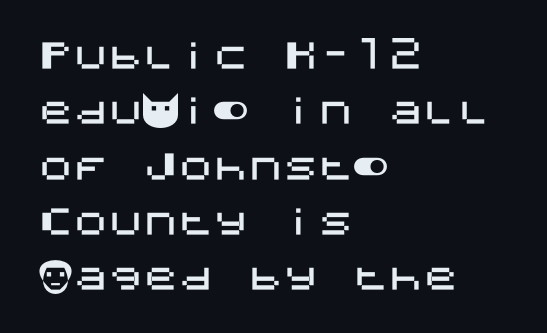
The axis of the letterforms is exactly vertical. Caption: standard tracking, unaltered. In terms of letterform style, serifs are entirely absent. Interline gaps are of average width in this sample. The ragged edge is on the right, which tells us the setting is flush left.
